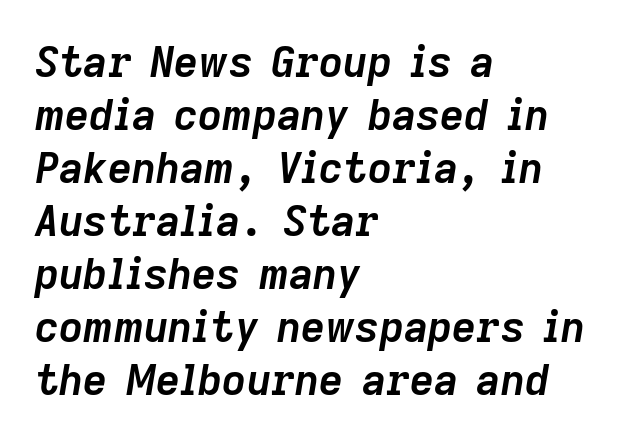
The image shows 42 px semibold type, italic (leaning right); set left-aligned, normal line spacing (1.26x), normal letter spacing, not underlined; low stroke contrast and a medium x-height.
